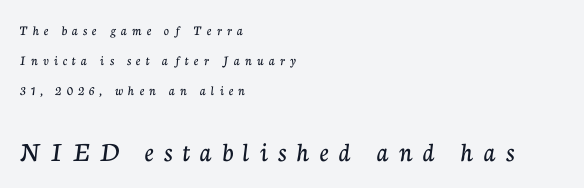
{"serif": "yes", "width": "normal", "stroke_contrast": "low", "x_height": "medium", "monospaced": "no", "underline": "no", "align": "left", "line_spacing": "loose", "line_spacing_ratio": 2.13, "letter_spacing": "wide", "letter_spacing_em": 0.37, "larger_block": "second", "size_ratio": 2.0, "glyph_px": 28}
